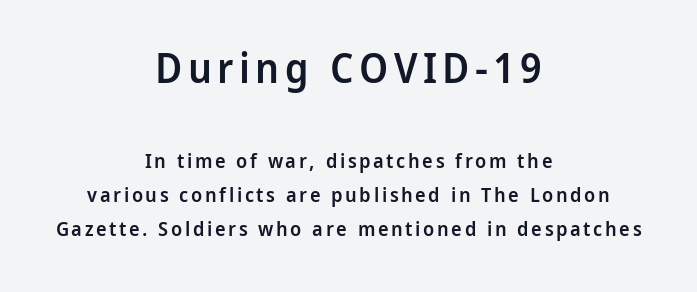
Q: Is the text bold? A: Semi-bold.
Q: Is the text italic (slanted)? A: No, it is upright.
Q: Is the typeface a serif or a sans-serif typeface? A: Sans-serif.
Q: Is the text underlined? A: No.
Q: How is the paragraph aligned? A: Centered.
Q: Which block of text is set in a larger size, the first (top) or the second (bottom)? A: The first (top) one.
Q: Width (condensed, normal, or wide)? A: Normal.
Q: Stroke contrast? A: Low.
Q: x-height? A: Medium.
Q: Monospaced? A: No.
